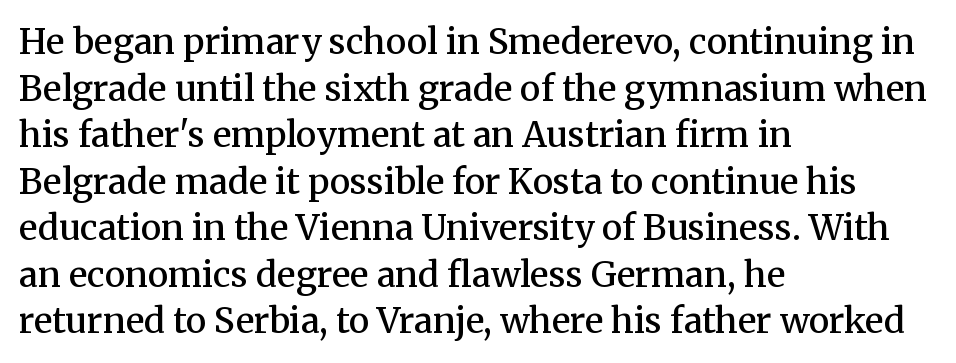
This sample has the flowing, uneven cadence of proportional lettering. Tall strokes in this sample are plumb rather than angled. The typesetting leans somewhat heavy: a semibold. The vertical gap from one line to the next is medium. The words here are not underlined.
